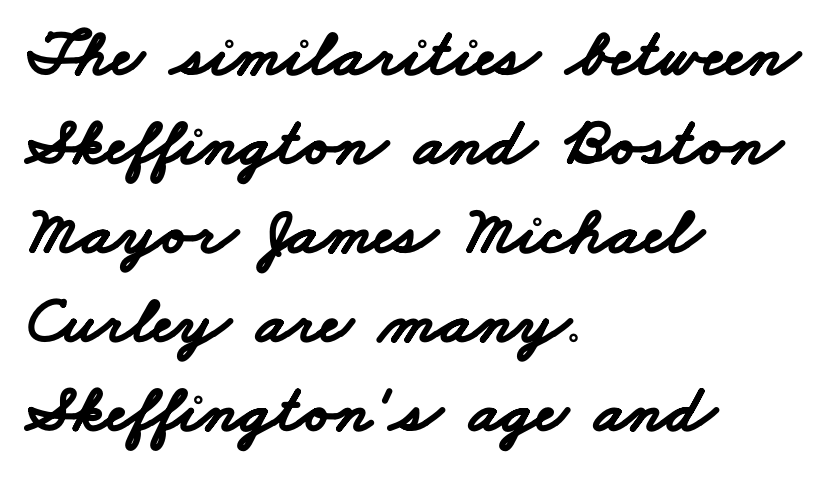
Character widths vary here, with narrow letters taking less room than wide ones. If you measured baseline to baseline, you'd find a middling distance. This rendering leaves character spacing at its baseline value. Descenders hang freely into open space. Caption: multi-line text, flush left, ragged right. Heavy, bold letterforms.
